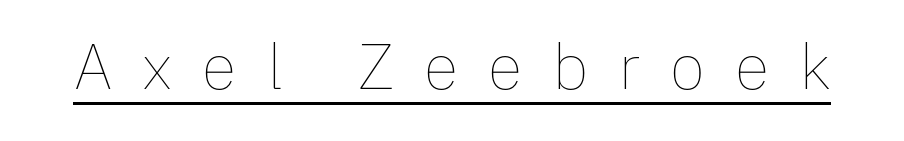
Q: Is the text bold? A: No.
Q: Is the text italic (slanted)? A: No, it is upright.
Q: Is the text underlined? A: Yes.
Q: Is the spacing between letters normal or unusually wide? A: Unusually wide.
Q: Width (condensed, normal, or wide)? A: Normal.
Q: Stroke contrast? A: Low.
Q: x-height? A: Medium.
Q: Monospaced? A: No.
